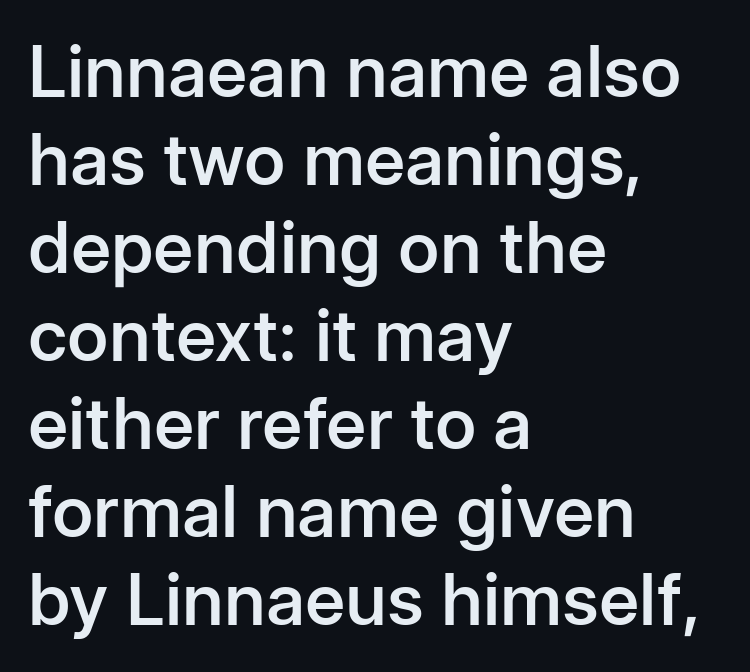
Lines of text with bare space underneath. A sans-serif font was chosen for this passage. You could not count columns in this text — the font is proportionally spaced. Caption: standard tracking, unaltered.
